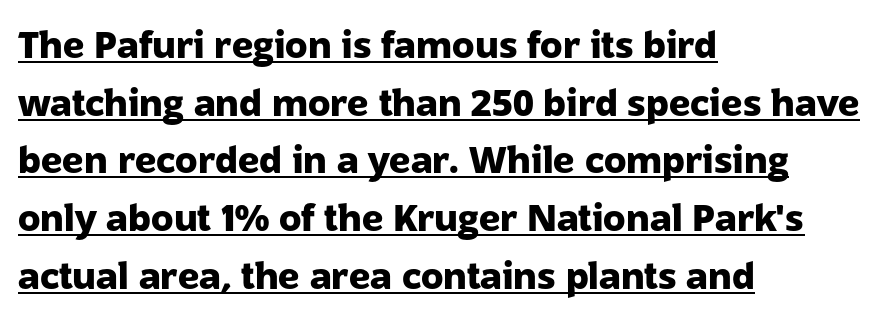
{"serif": "no", "italic": "no", "bold": "yes", "weight": "heavy", "width": "normal", "stroke_contrast": "low", "x_height": "medium", "monospaced": "no", "underline": "yes", "align": "left", "line_spacing": "normal", "line_spacing_ratio": 1.56, "letter_spacing": "normal", "letter_spacing_em": 0.0, "glyph_px": 37}
